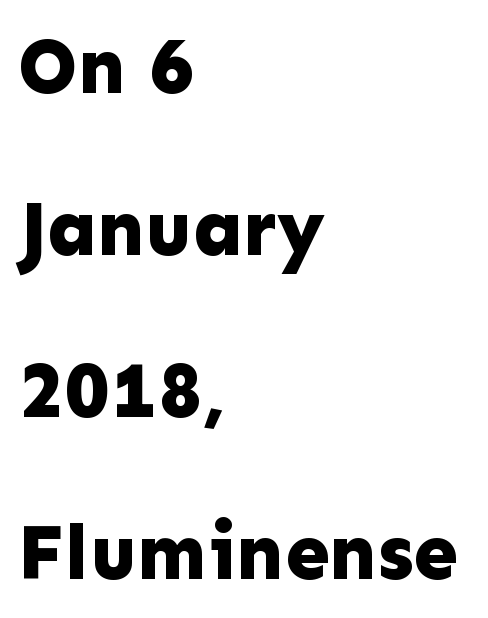
Q: Is the text bold? A: Yes.
Q: Is the text italic (slanted)? A: No, it is upright.
Q: Is the typeface a serif or a sans-serif typeface? A: Sans-serif.
Q: Is the text underlined? A: No.
Q: How is the paragraph aligned? A: Left-aligned.
Q: Is the spacing between letters normal or unusually wide? A: Normal.
Q: Is the spacing between lines tight, normal or loose? A: Loose.
Q: Width (condensed, normal, or wide)? A: Normal.
Q: Stroke contrast? A: Low.
Q: x-height? A: Medium.
Q: Monospaced? A: No.
